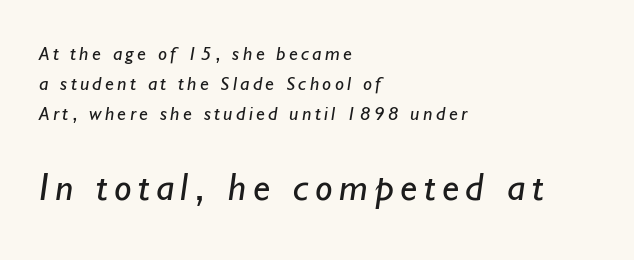
Q: Is the text bold? A: No.
Q: Is the typeface a serif or a sans-serif typeface? A: Sans-serif.
Q: Is the text underlined? A: No.
Q: How is the paragraph aligned? A: Left-aligned.
Q: Is the spacing between lines tight, normal or loose? A: Normal.
Q: Which block of text is set in a larger size, the first (top) or the second (bottom)? A: The second (bottom) one.
Q: Width (condensed, normal, or wide)? A: Normal.
Q: Stroke contrast? A: Low.
Q: x-height? A: Small.
Q: Monospaced? A: No.
